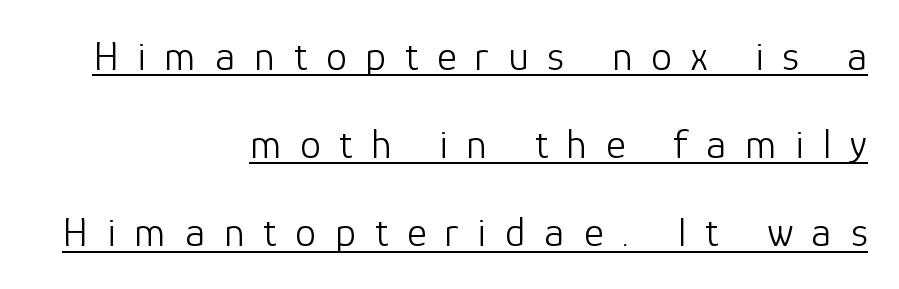
{"serif": "no", "italic": "no", "bold": "no", "weight": "light", "width": "normal", "stroke_contrast": "low", "x_height": "medium", "monospaced": "no", "underline": "yes", "align": "right", "line_spacing": "loose", "line_spacing_ratio": 2.1, "letter_spacing": "wide", "letter_spacing_em": 0.45, "glyph_px": 42}
